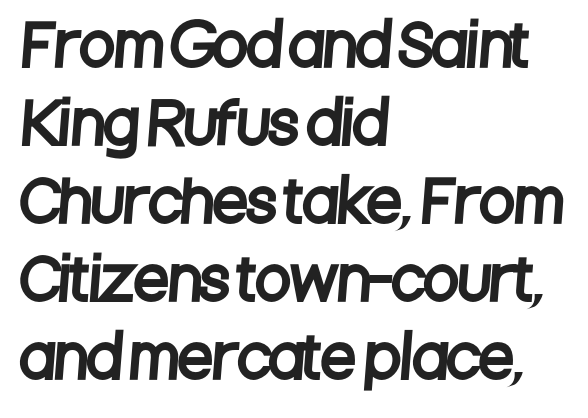
The image shows 57 px condensed sans-serif type; set left-aligned, normal line spacing (1.37x), normal letter spacing, not underlined; low stroke contrast and a large x-height.
